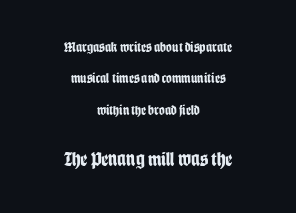
{"italic": "no", "bold": "yes", "underline": "no", "align": "center", "line_spacing": "loose", "line_spacing_ratio": 2.24, "letter_spacing": "normal", "letter_spacing_em": 0.0, "larger_block": "second", "size_ratio": 1.43, "glyph_px": 20}
